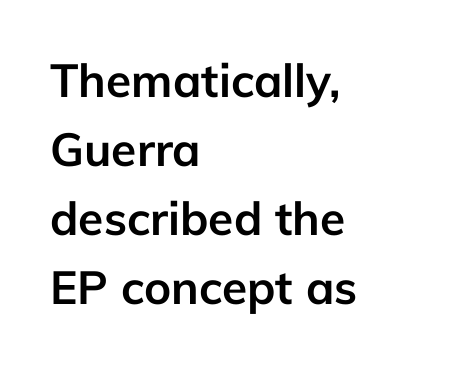
The image shows 46 px semibold sans-serif type, upright; set left-aligned, normal line spacing (1.5x), normal letter spacing, not underlined; low stroke contrast and a medium x-height.
